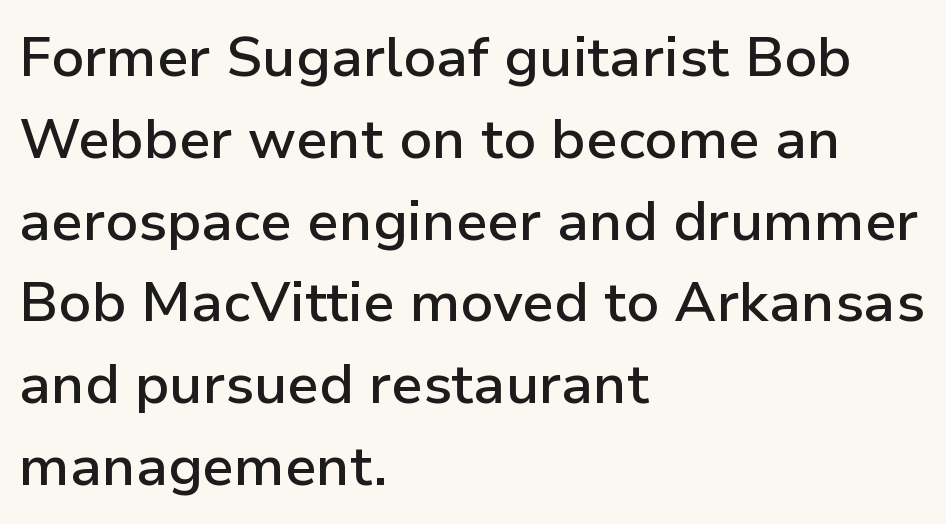
The leading is moderate, giving the passage an even texture. Serifs: no, the terminals of the letterforms are clean. Standard letterfit; no display-style spreading of the glyphs. In terms of posture, this sample is upright. The zone under the glyphs is completely vacant.
